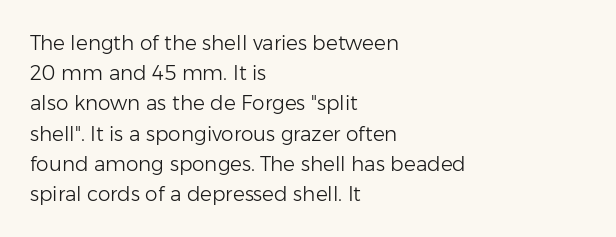
{"italic": "no", "bold": "no", "underline": "no", "align": "left", "line_spacing": "normal", "line_spacing_ratio": 1.51, "letter_spacing": "normal", "letter_spacing_em": 0.0, "glyph_px": 20}
